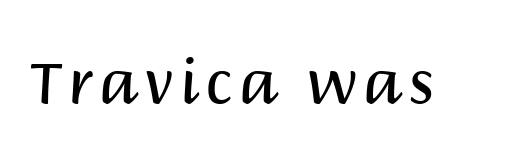
{"serif": "no", "bold": "no", "weight": "regular", "width": "normal", "stroke_contrast": "medium", "x_height": "large", "monospaced": "no", "underline": "no", "glyph_px": 61}
